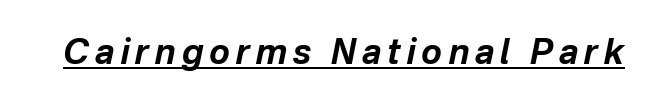
The strokes are fattened all the way to bold. The whole block is typeset with a tilt. Caption: lettering with a line underneath. The face used here is proportionally spaced, like ordinary book or web type.
